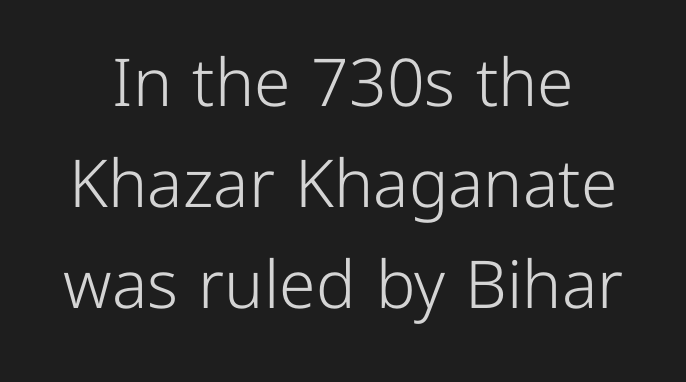
The image shows 66 px light sans-serif type, upright; set normal line spacing (1.53x), normal letter spacing, not underlined; low stroke contrast and a medium x-height.
